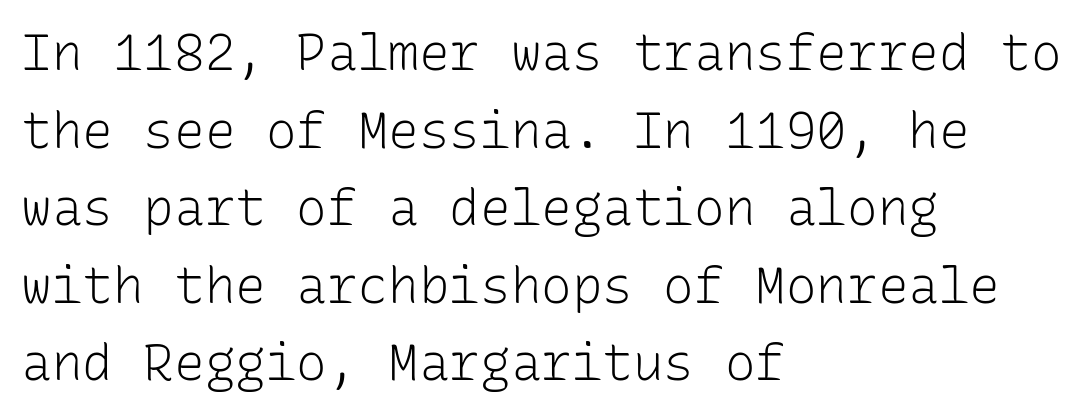
The image shows 51 px light sans-serif type, upright, monospaced; set left-aligned, normal line spacing (1.52x), normal letter spacing, not underlined; low stroke contrast and a medium x-height.
